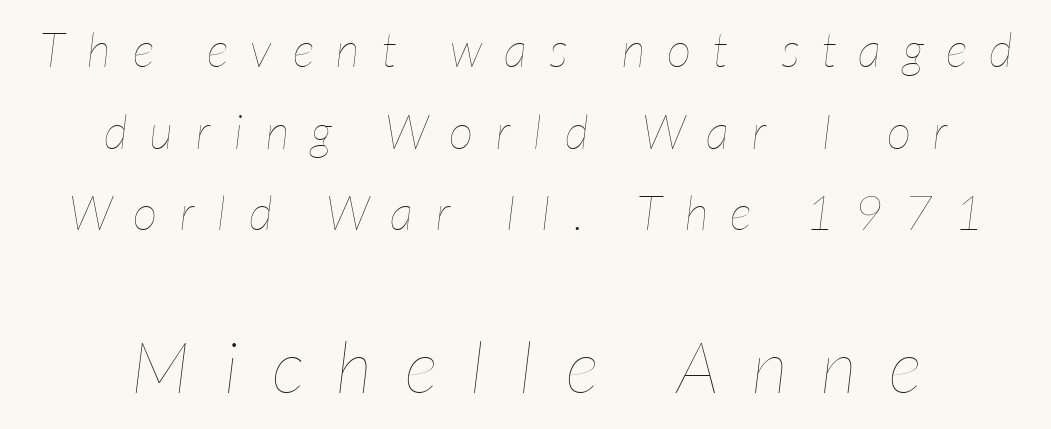
Check the space under the baseline: it is left empty. The paragraph has two soft edges and a firm central axis. Summary of vertical rhythm: regular, with standard interline spacing. Stroke mass is kept to a normal reading level or below. Here the designer chose a conventional face with non-uniform glyph widths.
